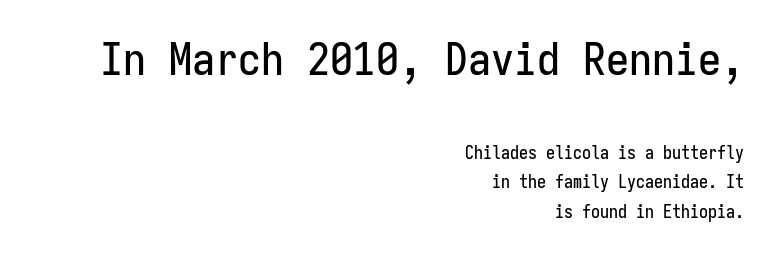
{"serif": "no", "italic": "no", "width": "condensed", "stroke_contrast": "low", "x_height": "medium", "monospaced": "yes", "underline": "no", "align": "right", "line_spacing": "normal", "line_spacing_ratio": 1.62, "letter_spacing": "normal", "letter_spacing_em": 0.0, "larger_block": "first", "size_ratio": 2.56, "glyph_px": 46}
